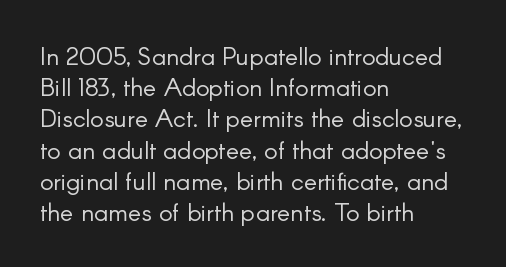
Spacing between characters is what you'd get straight out of the box. Ordinary non-slanted type is in use. The compositor pushed each line to the left boundary. Rows of type keep a routine distance in the vertical direction.
